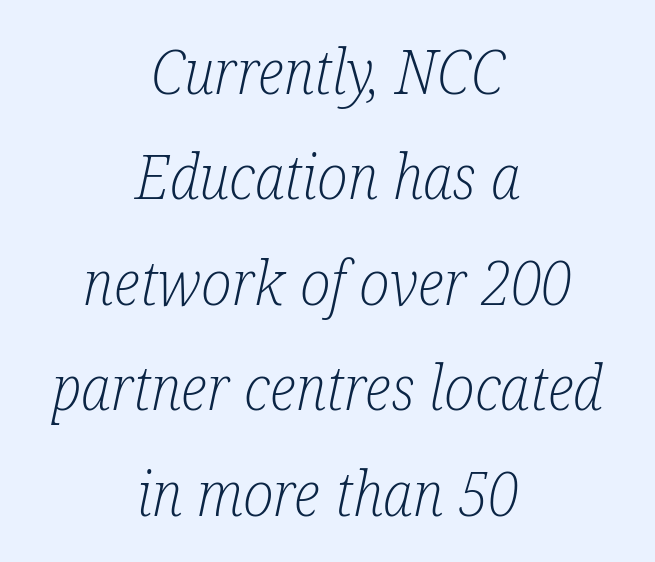
Q: Is the text bold? A: No.
Q: Is the text italic (slanted)? A: Yes, it leans right by about 12 degrees.
Q: Is the typeface a serif or a sans-serif typeface? A: Serif.
Q: Is the text underlined? A: No.
Q: How is the paragraph aligned? A: Centered.
Q: Is the spacing between letters normal or unusually wide? A: Normal.
Q: Is the spacing between lines tight, normal or loose? A: Normal.
Q: Width (condensed, normal, or wide)? A: Condensed.
Q: Stroke contrast? A: Low.
Q: x-height? A: Medium.
Q: Monospaced? A: No.
